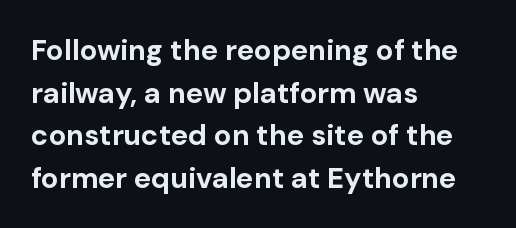
Q: Is the text bold? A: Yes.
Q: Is the text italic (slanted)? A: No, it is upright.
Q: Is the typeface a serif or a sans-serif typeface? A: Sans-serif.
Q: Is the text underlined? A: No.
Q: How is the paragraph aligned? A: Left-aligned.
Q: Is the spacing between letters normal or unusually wide? A: Normal.
Q: Is the spacing between lines tight, normal or loose? A: Normal.
Q: Width (condensed, normal, or wide)? A: Normal.
Q: Stroke contrast? A: Low.
Q: x-height? A: Medium.
Q: Monospaced? A: No.
